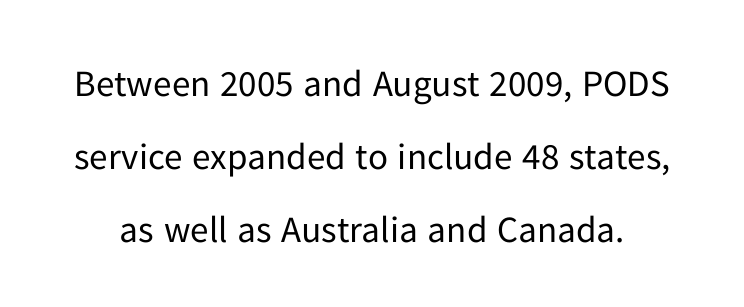
The passage shown is typeset with a sans-serif family. Honestly, the rows look like they've been pulled way apart. Glyph-to-glyph distance matches everyday printed text. You could not count columns in this text — the font is proportionally spaced. Weight: regular or lighter. The font's upright variant was chosen for this text.
